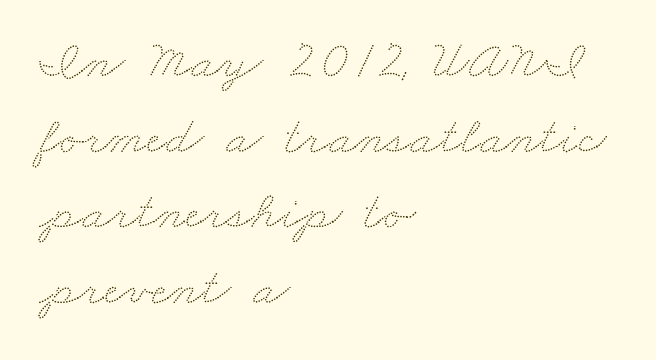
The gaps between neighbouring characters are ordinary and unremarkable. The face used here is proportionally spaced, like ordinary book or web type. Baseline-to-baseline distance is the conventional proportion of letter height. Nobody drew a line under any word here. Compared with a centered layout, this one pins lines to the left instead.
